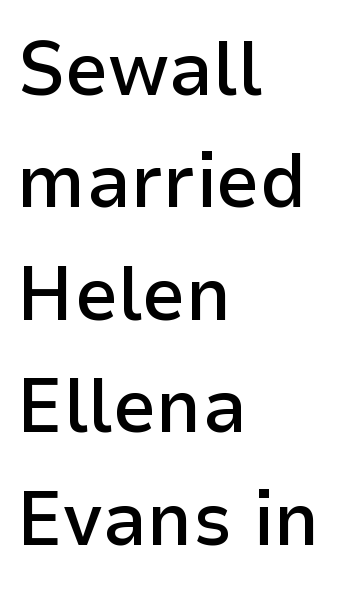
{"serif": "no", "italic": "no", "bold": "semi", "weight": "semibold", "width": "normal", "stroke_contrast": "low", "x_height": "medium", "monospaced": "no", "underline": "no", "align": "left", "line_spacing": "normal", "line_spacing_ratio": 1.46, "letter_spacing": "normal", "letter_spacing_em": 0.0, "glyph_px": 77}
